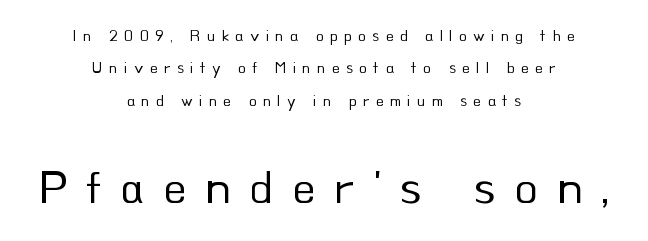
The image shows 48 px regular-weight sans-serif type, upright; set centered, loose line spacing (2.02x), unusually wide letter spacing (+0.39 em), not underlined; the second (bottom) block is 3.0x larger; low stroke contrast and a small x-height.
